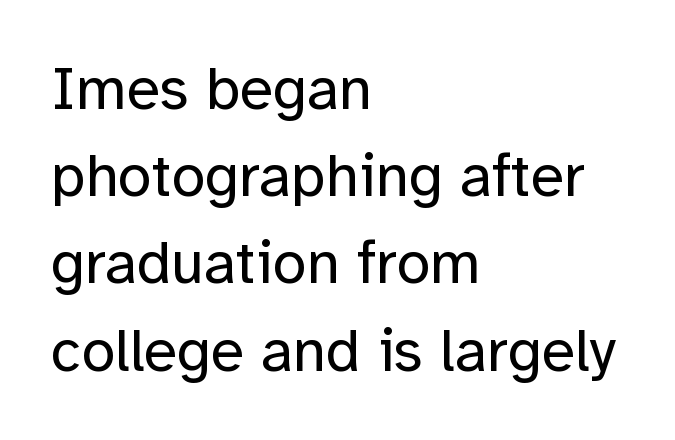
The image shows 61 px regular-weight sans-serif type, upright; set left-aligned, normal line spacing (1.43x), normal letter spacing, not underlined; low stroke contrast and a medium x-height.
